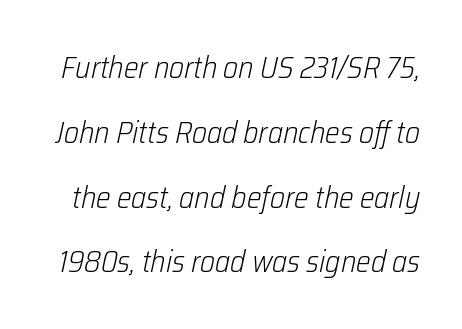
Q: Is the text bold? A: No.
Q: Is the text italic (slanted)? A: Yes, it leans right by about 12 degrees.
Q: Is the text underlined? A: No.
Q: Is the spacing between letters normal or unusually wide? A: Normal.
Q: Is the spacing between lines tight, normal or loose? A: Loose.
Q: Width (condensed, normal, or wide)? A: Condensed.
Q: Stroke contrast? A: Low.
Q: x-height? A: Medium.
Q: Monospaced? A: No.
